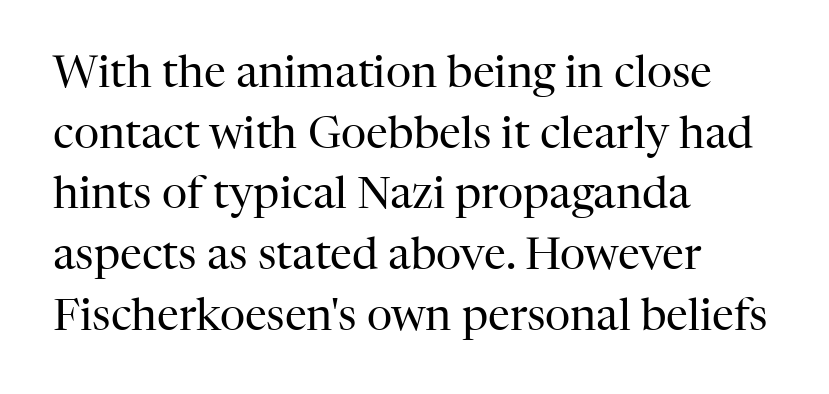
{"serif": "yes", "italic": "no", "bold": "no", "weight": "regular", "width": "normal", "stroke_contrast": "high", "x_height": "medium", "monospaced": "no", "underline": "no", "align": "left", "line_spacing": "normal", "line_spacing_ratio": 1.38, "letter_spacing": "normal", "letter_spacing_em": 0.0, "glyph_px": 44}
